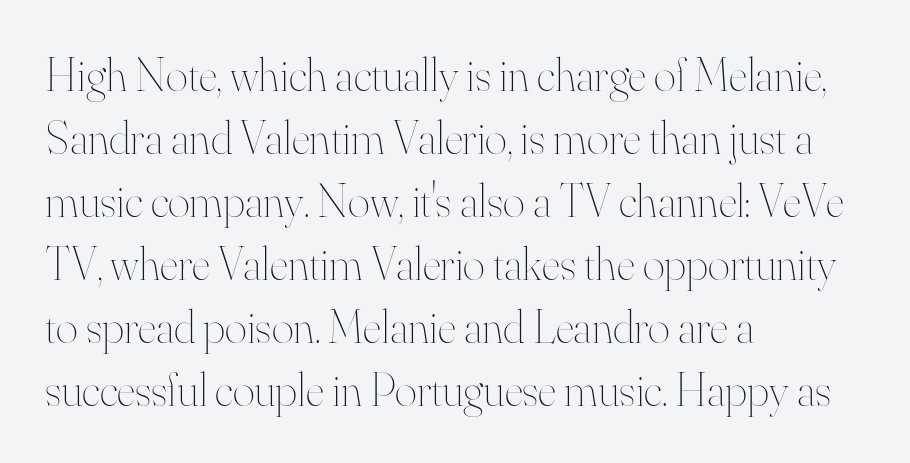
{"italic": "no", "bold": "no", "weight": "thin", "width": "normal", "stroke_contrast": "high", "x_height": "small", "monospaced": "no", "underline": "no", "align": "left", "line_spacing": "normal", "line_spacing_ratio": 1.34, "letter_spacing": "normal", "letter_spacing_em": 0.0, "glyph_px": 47}
